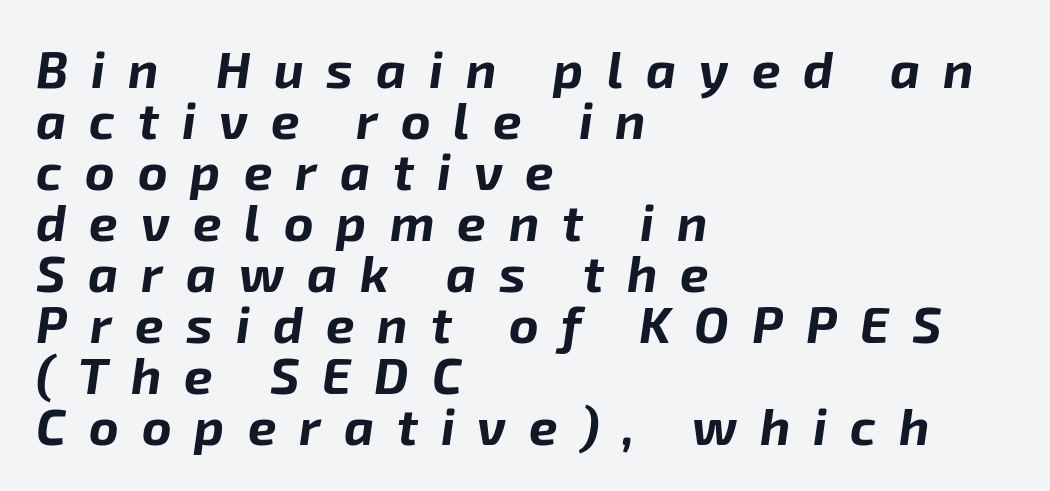
{"italic": "yes", "lean": "right", "slant_degrees": 8, "bold": "yes", "weight": "bold", "width": "normal", "stroke_contrast": "low", "x_height": "medium", "monospaced": "no", "underline": "no", "align": "left", "line_spacing": "tight", "line_spacing_ratio": 1.0, "letter_spacing": "wide", "letter_spacing_em": 0.45, "glyph_px": 51}
